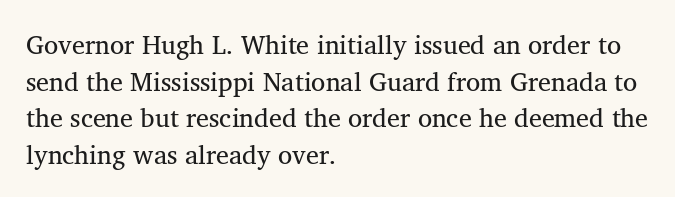
Q: Is the text bold? A: No.
Q: Is the text italic (slanted)? A: No, it is upright.
Q: Is the text underlined? A: No.
Q: How is the paragraph aligned? A: Left-aligned.
Q: Is the spacing between letters normal or unusually wide? A: Normal.
Q: Is the spacing between lines tight, normal or loose? A: Normal.
